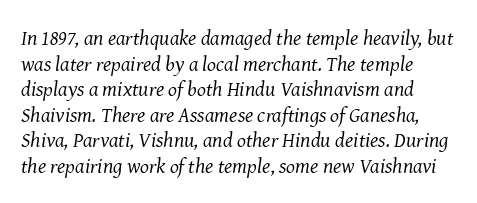
The image shows 21 px text type, italic (leaning right); set line spacing 1.22x, normal letter spacing, not underlined.
